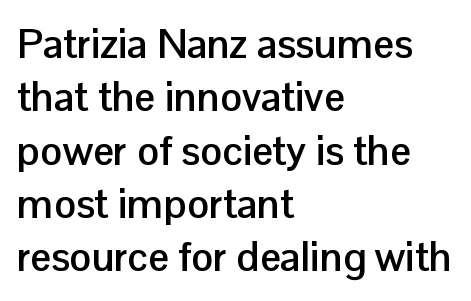
Q: Is the text bold? A: Yes.
Q: Is the text italic (slanted)? A: No, it is upright.
Q: Is the typeface a serif or a sans-serif typeface? A: Sans-serif.
Q: Is the text underlined? A: No.
Q: How is the paragraph aligned? A: Left-aligned.
Q: Is the spacing between letters normal or unusually wide? A: Normal.
Q: Is the spacing between lines tight, normal or loose? A: Normal.
Q: Width (condensed, normal, or wide)? A: Normal.
Q: Stroke contrast? A: Low.
Q: x-height? A: Medium.
Q: Monospaced? A: No.
